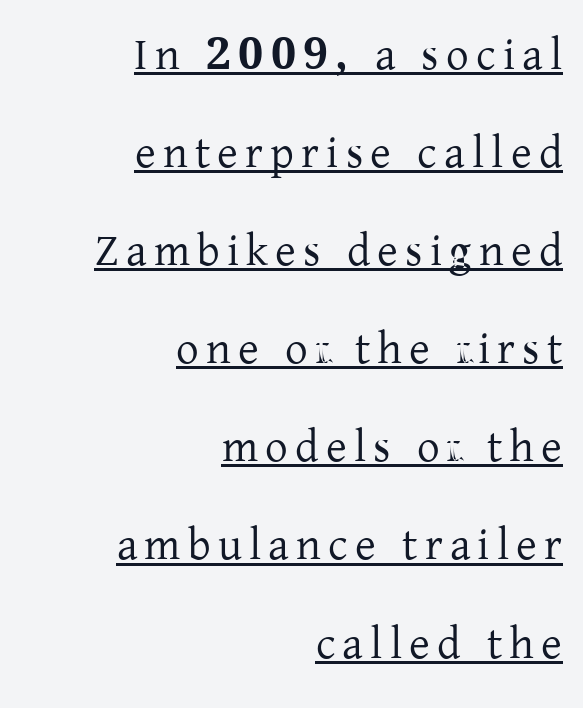
{"serif": "yes", "italic": "no", "width": "normal", "stroke_contrast": "low", "x_height": "medium", "monospaced": "no", "underline": "yes", "align": "right", "line_spacing": "loose", "line_spacing_ratio": 2.18, "glyph_px": 45}
